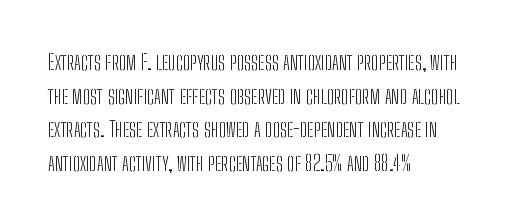
The image shows 22 px text type, upright; set left-aligned, normal line spacing (1.53x), normal letter spacing, not underlined.
